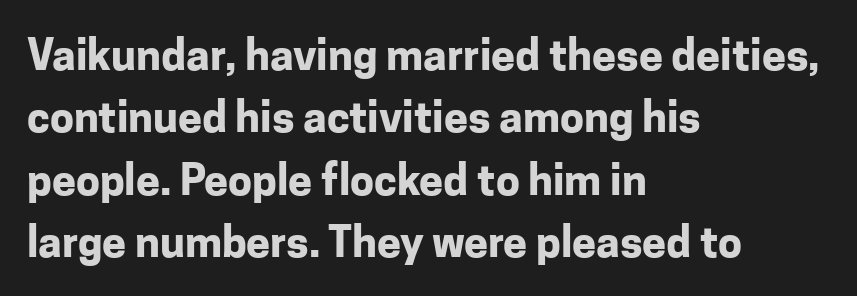
A sans-serif font was chosen for this passage. All the whitespace from short lines collects on the right. Each letter keeps its own natural width here, so spacing adapts to shape. The lettering stays uniformly vertical, giving the passage a roman look. Is there much room between lines? A standard amount, neither cramped nor airy.
